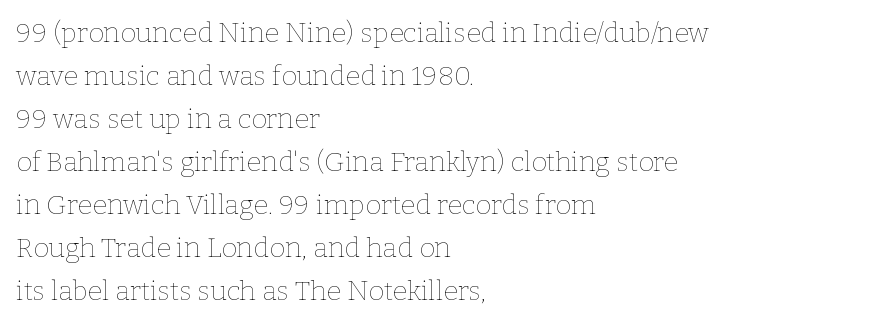
Q: Is the text bold? A: No.
Q: Is the text italic (slanted)? A: No, it is upright.
Q: Is the text underlined? A: No.
Q: How is the paragraph aligned? A: Left-aligned.
Q: Is the spacing between letters normal or unusually wide? A: Normal.
Q: Is the spacing between lines tight, normal or loose? A: Normal.
